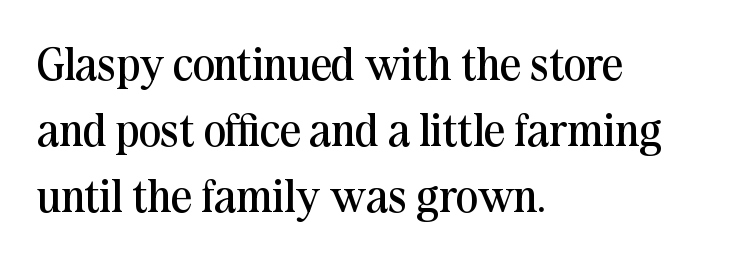
The image shows 46 px regular-weight serif type, upright; set left-aligned, normal line spacing (1.43x), normal letter spacing, not underlined; medium stroke contrast and a medium x-height.
